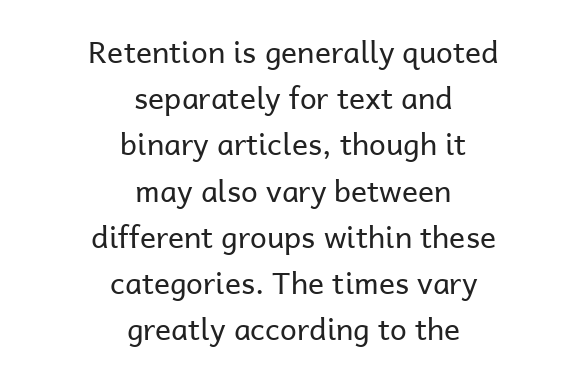
Q: Is the text bold? A: No.
Q: Is the text italic (slanted)? A: No, it is upright.
Q: Is the typeface a serif or a sans-serif typeface? A: Sans-serif.
Q: Is the text underlined? A: No.
Q: How is the paragraph aligned? A: Centered.
Q: Is the spacing between letters normal or unusually wide? A: Normal.
Q: Is the spacing between lines tight, normal or loose? A: Normal.
Q: Width (condensed, normal, or wide)? A: Normal.
Q: Stroke contrast? A: Low.
Q: x-height? A: Medium.
Q: Monospaced? A: No.
